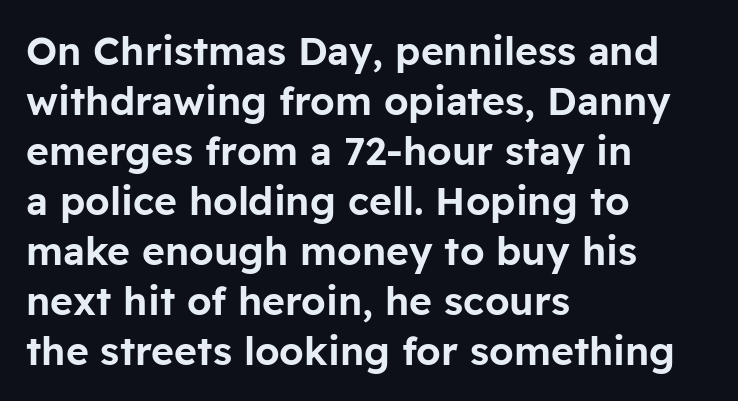
{"serif": "no", "italic": "no", "width": "normal", "stroke_contrast": "low", "x_height": "medium", "monospaced": "no", "underline": "no", "align": "left", "line_spacing": "normal", "line_spacing_ratio": 1.28, "letter_spacing": "normal", "letter_spacing_em": 0.0, "glyph_px": 39}
